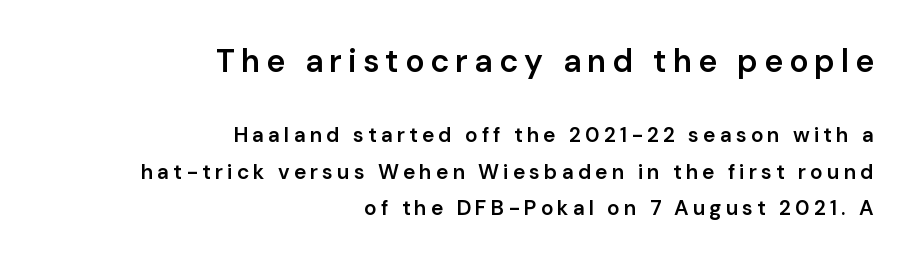
Q: Is the text bold? A: Semi-bold.
Q: Is the text italic (slanted)? A: No, it is upright.
Q: Is the typeface a serif or a sans-serif typeface? A: Sans-serif.
Q: Is the text underlined? A: No.
Q: How is the paragraph aligned? A: Right-aligned.
Q: Which block of text is set in a larger size, the first (top) or the second (bottom)? A: The first (top) one.
Q: Width (condensed, normal, or wide)? A: Normal.
Q: Stroke contrast? A: Low.
Q: x-height? A: Medium.
Q: Monospaced? A: No.
